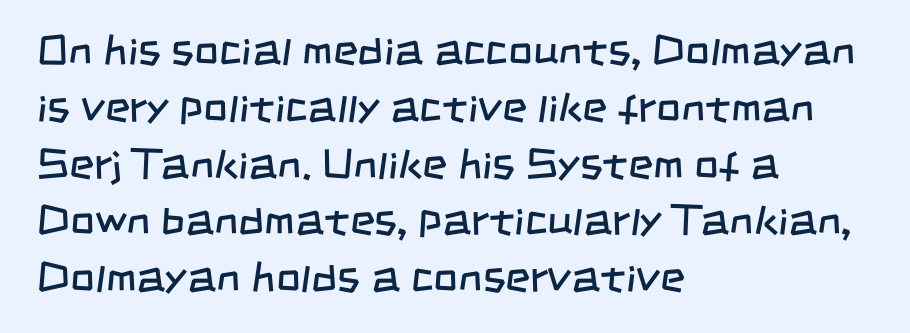
Type without underlining. Summary of weight: not heavy and not bold. One-word summary of the alignment: left. Does extra space separate the letters? No, they use regular spacing. Character widths vary here, with narrow letters taking less room than wide ones. The rendering shows plain stroke endings on the letterforms — a sans-serif design.
